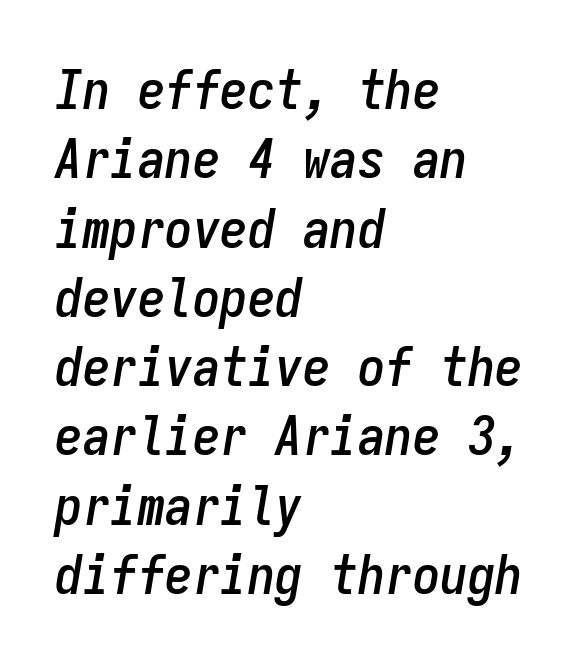
The image shows 55 px condensed type, italic (leaning right), monospaced; set left-aligned, normal line spacing (1.26x), normal letter spacing, not underlined; low stroke contrast and a medium x-height.
